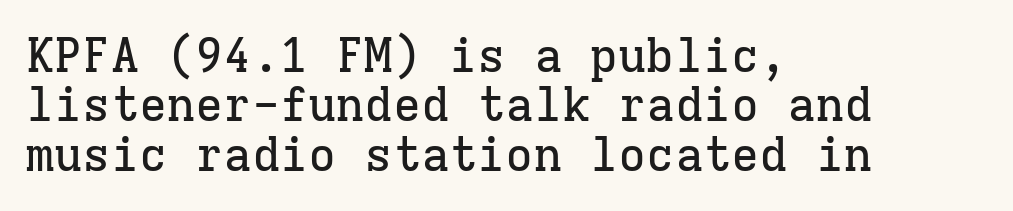
Q: Is the text italic (slanted)? A: No, it is upright.
Q: Is the typeface a serif or a sans-serif typeface? A: Serif.
Q: Is the text underlined? A: No.
Q: How is the paragraph aligned? A: Left-aligned.
Q: Is the spacing between letters normal or unusually wide? A: Normal.
Q: Is the spacing between lines tight, normal or loose? A: Tight.
Q: Width (condensed, normal, or wide)? A: Normal.
Q: Stroke contrast? A: Low.
Q: x-height? A: Medium.
Q: Monospaced? A: Yes.
